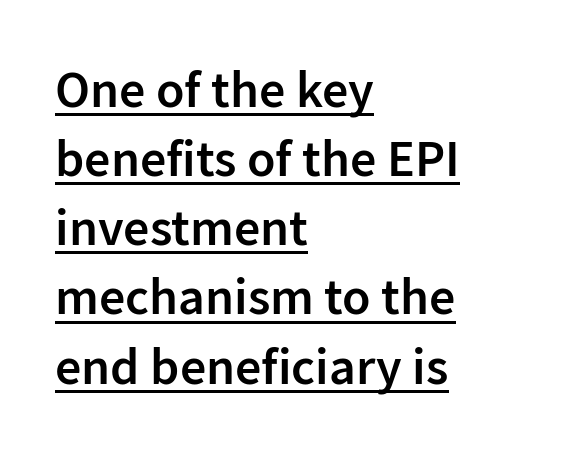
{"serif": "no", "italic": "no", "bold": "semi", "weight": "semibold", "width": "normal", "stroke_contrast": "low", "x_height": "medium", "monospaced": "no", "underline": "yes", "align": "left", "line_spacing": "normal", "line_spacing_ratio": 1.33, "letter_spacing": "normal", "letter_spacing_em": 0.0, "glyph_px": 52}
